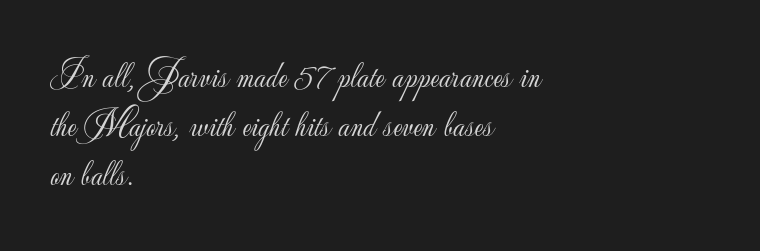
Q: Is the text bold? A: No.
Q: Is the text italic (slanted)? A: Yes.
Q: Is the typeface a serif or a sans-serif typeface? A: Sans-serif.
Q: Is the text underlined? A: No.
Q: How is the paragraph aligned? A: Left-aligned.
Q: Is the spacing between letters normal or unusually wide? A: Normal.
Q: Is the spacing between lines tight, normal or loose? A: Normal.
Q: Width (condensed, normal, or wide)? A: Normal.
Q: Stroke contrast? A: Low.
Q: x-height? A: Small.
Q: Monospaced? A: No.
